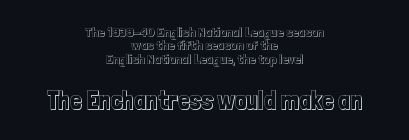
The image shows 26 px text type, upright; set centered, tight line spacing (0.96x), normal letter spacing, not underlined; the second (bottom) block is 1.86x larger.
